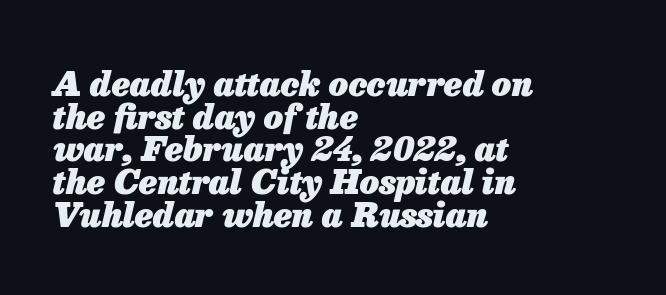
Q: Is the text bold? A: Yes.
Q: Is the text italic (slanted)? A: Yes, it leans right by about 13 degrees.
Q: Is the text underlined? A: No.
Q: How is the paragraph aligned? A: Left-aligned.
Q: Is the spacing between letters normal or unusually wide? A: Normal.
Q: Is the spacing between lines tight, normal or loose? A: Tight.
Q: Width (condensed, normal, or wide)? A: Normal.
Q: Stroke contrast? A: Low.
Q: x-height? A: Medium.
Q: Monospaced? A: No.
